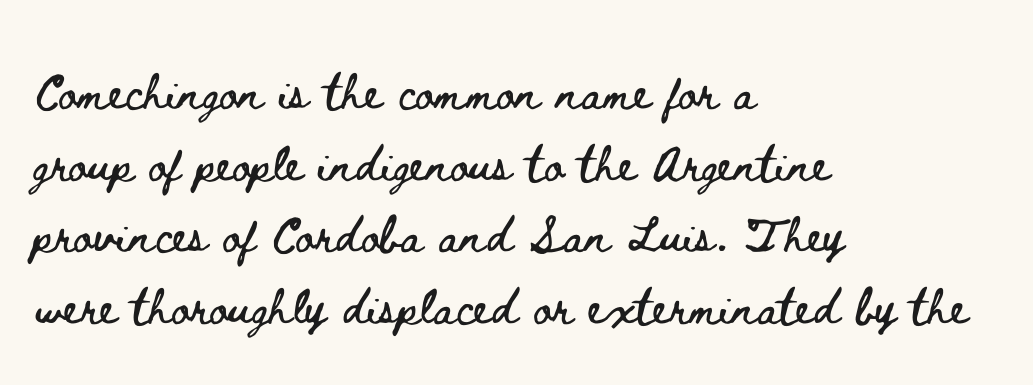
Q: Is the text italic (slanted)? A: Yes.
Q: Is the text underlined? A: No.
Q: How is the paragraph aligned? A: Left-aligned.
Q: Is the spacing between letters normal or unusually wide? A: Normal.
Q: Is the spacing between lines tight, normal or loose? A: Normal.
Q: Width (condensed, normal, or wide)? A: Wide.
Q: Stroke contrast? A: Low.
Q: x-height? A: Small.
Q: Monospaced? A: No.
